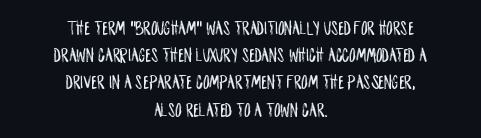
{"italic": "no", "underline": "no", "align": "center", "line_spacing": "normal", "line_spacing_ratio": 1.36, "letter_spacing": "normal", "letter_spacing_em": 0.0, "glyph_px": 20}
